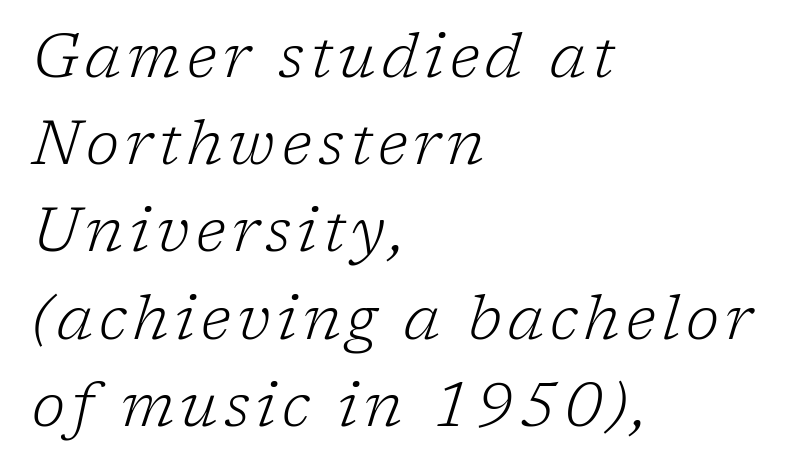
You can tell from the footed stems that serif type was used. Looking at the ascenders, they clearly lean. Weight: not bold — regular or lighter. Check the space under the baseline: it is left empty.
